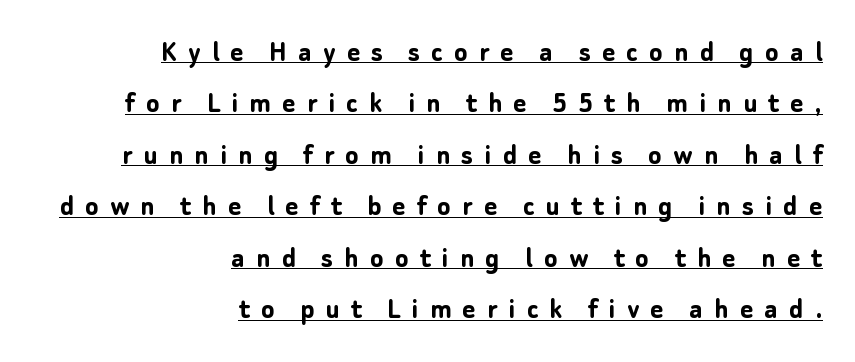
Check where the strokes stop: nothing finishes them off — pure sans. The axis of the letterforms is exactly vertical. Character widths vary here, with narrow letters taking less room than wide ones. The glyphs are accompanied by a horizontal stroke just below them. This block has exactly the height ordinary leading produces.
